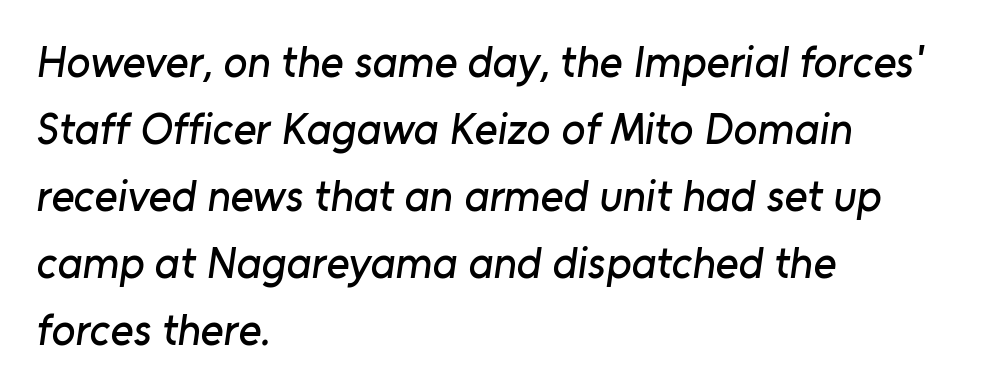
The rendering uses natural spacing where letterforms have individual widths. Reading down the block, your eye returns to a fixed left position each line. Beneath every word, the page is bare. Students, note that the glyphs here touch the page at normal intervals. Normally led — the rows are evenly, conventionally spaced. Stroke terminals: plain, sans-serif.
